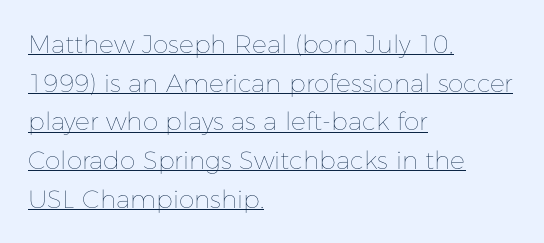
The image shows 25 px text type, upright; set left-aligned, normal line spacing (1.55x), normal letter spacing, underlined.
